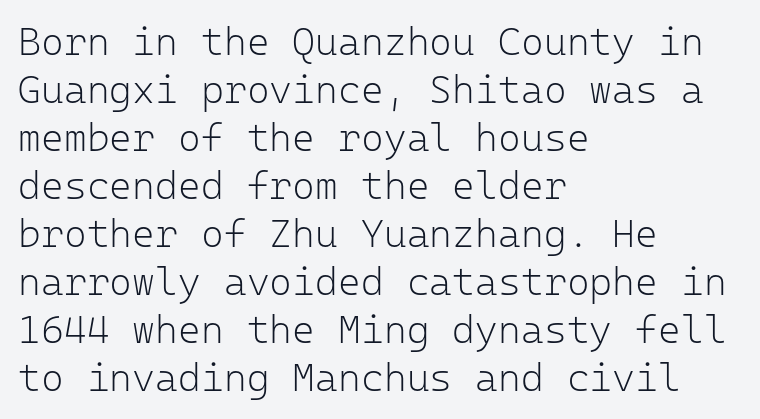
{"serif": "no", "italic": "no", "bold": "no", "weight": "light", "width": "normal", "stroke_contrast": "low", "x_height": "medium", "monospaced": "yes", "underline": "no", "align": "left", "line_spacing_ratio": 1.23, "letter_spacing": "normal", "letter_spacing_em": 0.0, "glyph_px": 39}
